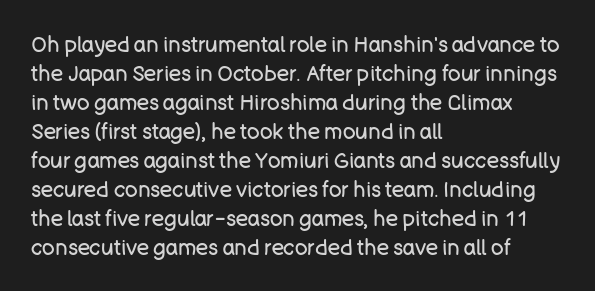
{"italic": "no", "bold": "no", "underline": "no", "align": "left", "line_spacing": "normal", "line_spacing_ratio": 1.38, "letter_spacing": "normal", "letter_spacing_em": 0.0, "glyph_px": 21}
